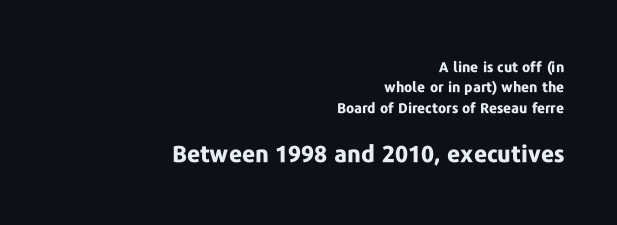
The zone under the glyphs is completely vacant. Caption: bold face, heavy strokes. The rendering keeps characters at their native spacing. Notice how descenders clear the ascenders below comfortably — that's standard leading. This is the regular roman posture of the typeface. Line endings align vertically; line beginnings do not.
